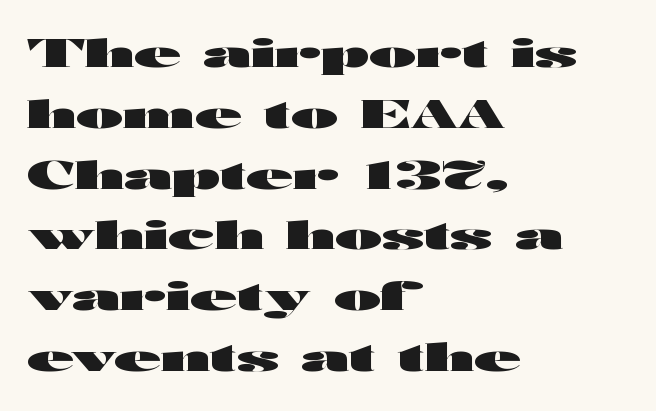
The space between consecutive lines is moderate. Serif or sans? Sans — the stroke terminals are bare. Posture: straight, roman, zero tilt. Descender tails drop into unmarked territory. Spacing verdict: proportional, widths tailored to each character.
